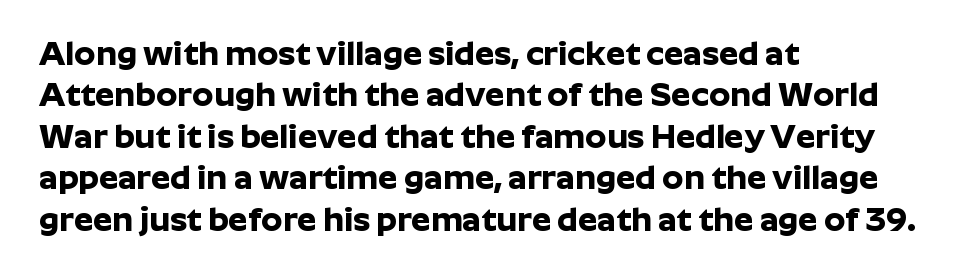
The image shows 34 px bold sans-serif type, upright; set left-aligned, line spacing 1.22x, normal letter spacing, not underlined; low stroke contrast and a medium x-height.
